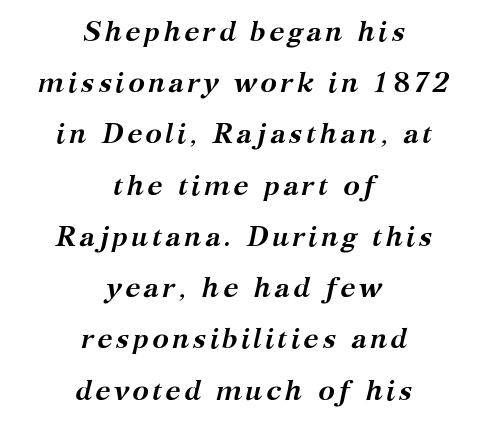
The image shows 28 px semibold serif type, italic (leaning right); set centered, line spacing 1.83x, not underlined; medium stroke contrast and a medium x-height.
